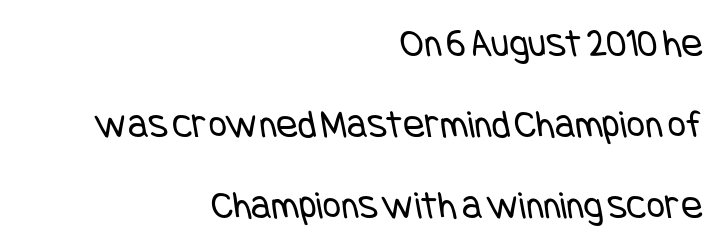
{"serif": "no", "bold": "no", "weight": "regular", "width": "condensed", "stroke_contrast": "low", "x_height": "large", "underline": "no", "align": "right", "line_spacing": "loose", "line_spacing_ratio": 2.02, "letter_spacing": "normal", "letter_spacing_em": 0.0, "glyph_px": 40}
